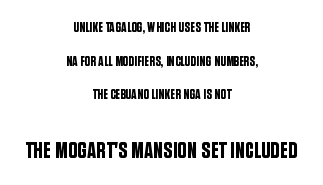
The image shows 23 px text type, upright; set centered, loose line spacing (2.4x), normal letter spacing, not underlined; the second (bottom) block is 1.64x larger.
